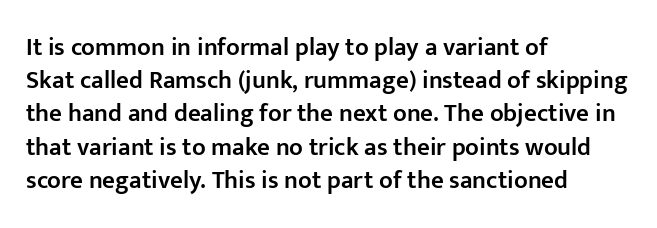
Which margin do the lines hug? The left one — the right edge is uneven. The space beneath each line is pristine and unruled. The line texture is even and compact thanks to regular tracking. Line spacing here is normal. The face used here is a semibold: visibly heavier than regular, lighter than bold.
